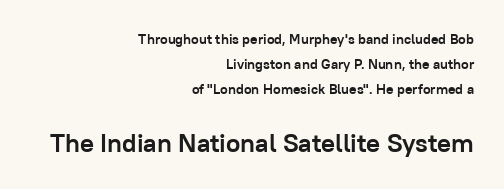
The image shows 26 px bold type, upright; set right-aligned, line spacing 1.79x, normal letter spacing, not underlined; the second (bottom) block is 1.86x larger.
